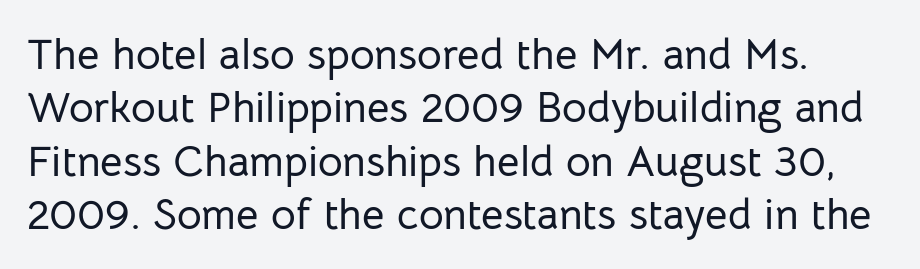
The image shows 43 px sans-serif type, upright; set line spacing 1.24x, normal letter spacing, not underlined; low stroke contrast and a medium x-height.
